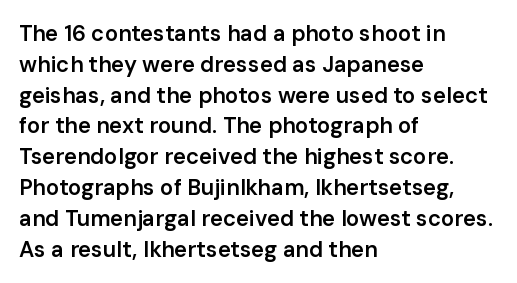
A typesetter would call this zero additional tracking. Decoration check: the copy has no underline. Set as a demibold, roughly 600 on the weight scale. The rendering uses a moderate line-height, typical for paragraphs.
